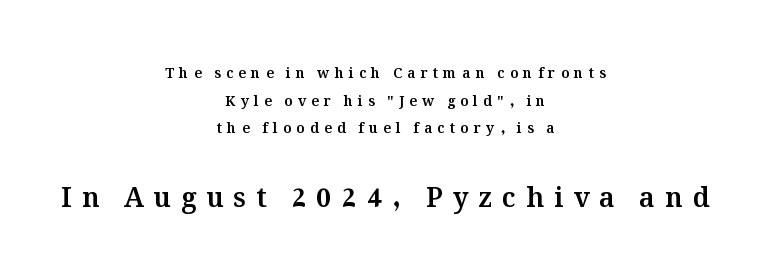
Q: Is the text italic (slanted)? A: No, it is upright.
Q: Is the text underlined? A: No.
Q: How is the paragraph aligned? A: Centered.
Q: Is the spacing between letters normal or unusually wide? A: Unusually wide.
Q: Is the spacing between lines tight, normal or loose? A: Loose.
Q: Which block of text is set in a larger size, the first (top) or the second (bottom)? A: The second (bottom) one.
